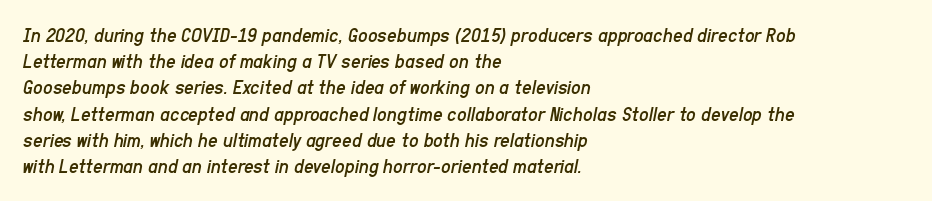
Q: Is the text bold? A: No.
Q: Is the text italic (slanted)? A: Yes, it leans right by about 11 degrees.
Q: Is the text underlined? A: No.
Q: How is the paragraph aligned? A: Left-aligned.
Q: Is the spacing between letters normal or unusually wide? A: Normal.
Q: Is the spacing between lines tight, normal or loose? A: Normal.
